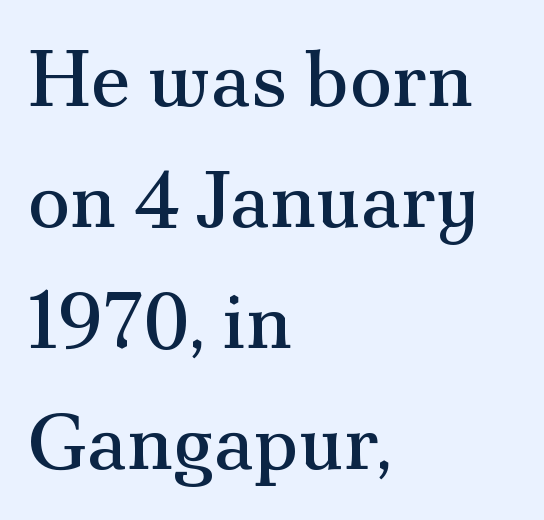
The image shows 79 px regular-weight serif type, upright; set left-aligned, normal line spacing (1.53x), normal letter spacing, not underlined; medium stroke contrast and a small x-height.
